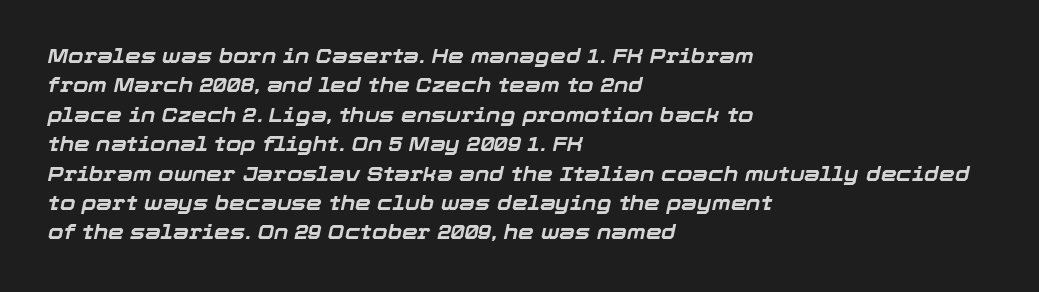
{"italic": "yes", "lean": "right", "slant_degrees": 12, "bold": "yes", "underline": "no", "align": "left", "line_spacing": "normal", "line_spacing_ratio": 1.47, "letter_spacing": "normal", "letter_spacing_em": 0.0, "glyph_px": 20}
